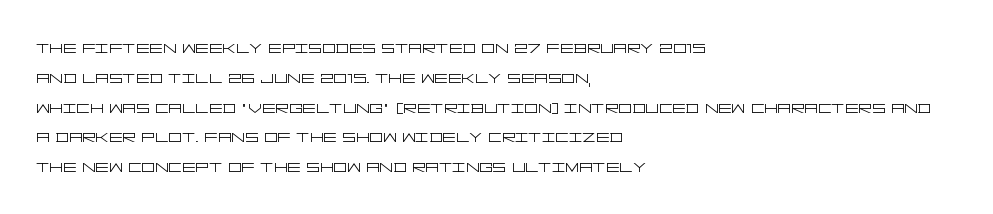
{"italic": "no", "bold": "no", "underline": "no", "align": "left", "line_spacing": "normal", "line_spacing_ratio": 1.42, "letter_spacing": "normal", "letter_spacing_em": 0.0, "glyph_px": 21}
